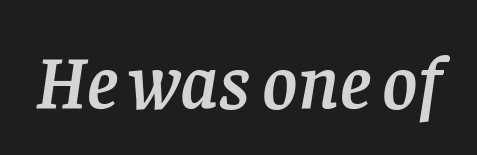
The image shows 76 px serif type, italic (leaning right); set normal letter spacing, not underlined; low stroke contrast and a large x-height.
